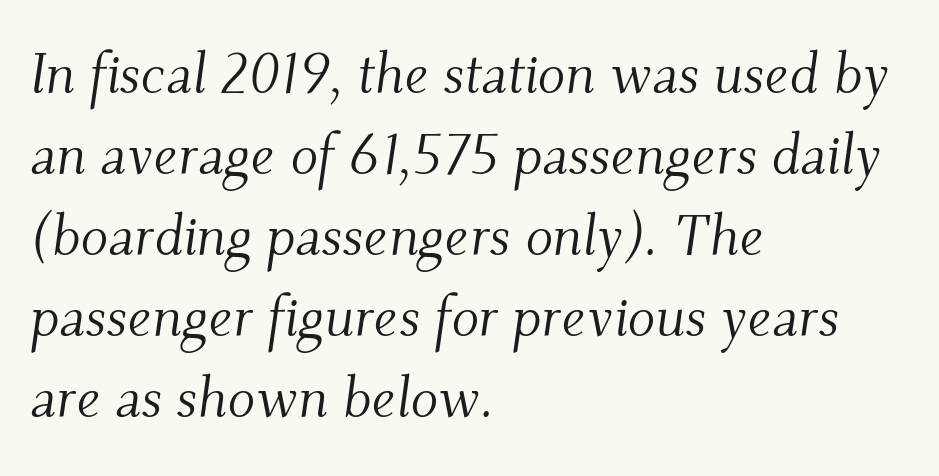
Check the space under the baseline: it is left empty. The horizontal fit of the characters is conventional and even. Each letter's strokes conclude with small projecting serifs. A typesetter would call this proportional, since set widths differ per character. Does the copy run flush right? No — it runs flush left.
